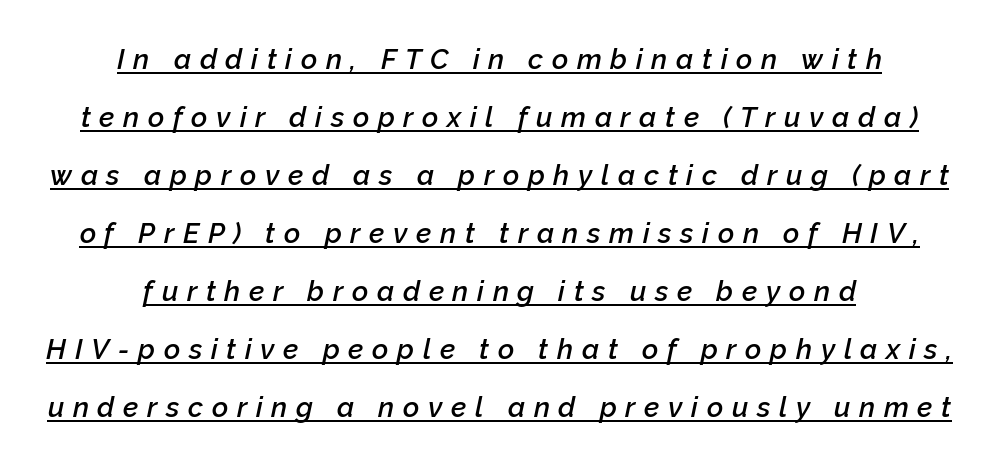
Observe the lean: these are italic letterforms. Weight check: semibold — heavier than regular, not quite bold. A typographer would call this underscored text. The letterforms stand isolated, each surrounded by extra space. Does the leading feel generous? Absolutely, it's lavish. You could not count columns in this text — the font is proportionally spaced.
